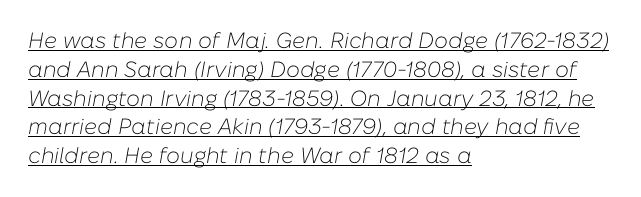
Q: Is the text bold? A: No.
Q: Is the text italic (slanted)? A: Yes, it leans right by about 10 degrees.
Q: Is the text underlined? A: Yes.
Q: How is the paragraph aligned? A: Left-aligned.
Q: Is the spacing between letters normal or unusually wide? A: Normal.
Q: Is the spacing between lines tight, normal or loose? A: Normal.
